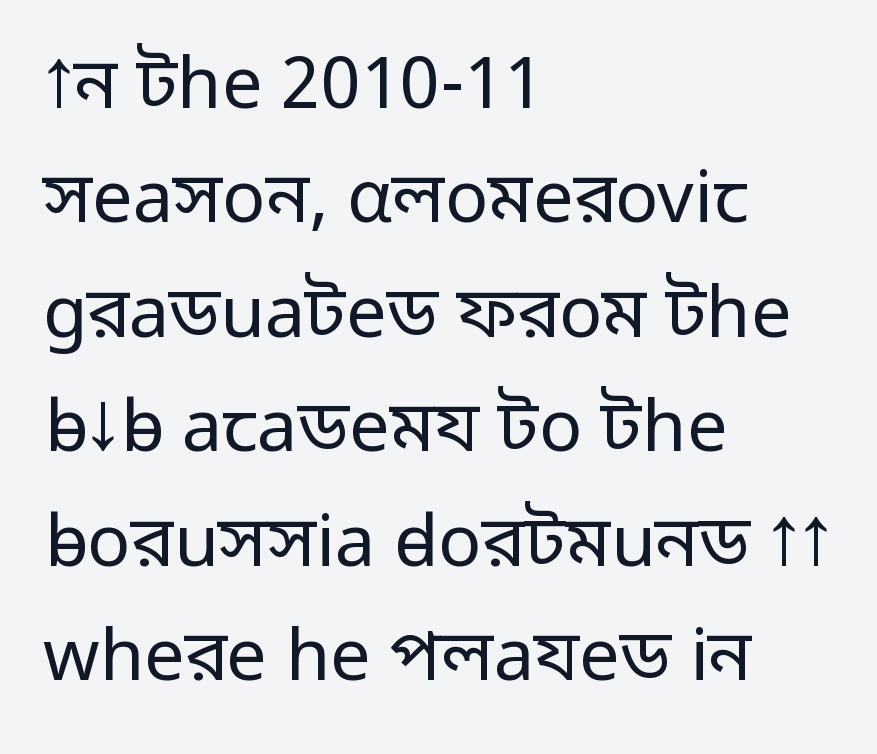
{"serif": "no", "italic": "no", "bold": "no", "weight": "regular", "width": "normal", "stroke_contrast": "low", "x_height": "medium", "monospaced": "no", "underline": "no", "align": "left", "line_spacing": "normal", "line_spacing_ratio": 1.59, "letter_spacing": "normal", "letter_spacing_em": 0.0, "glyph_px": 72}
